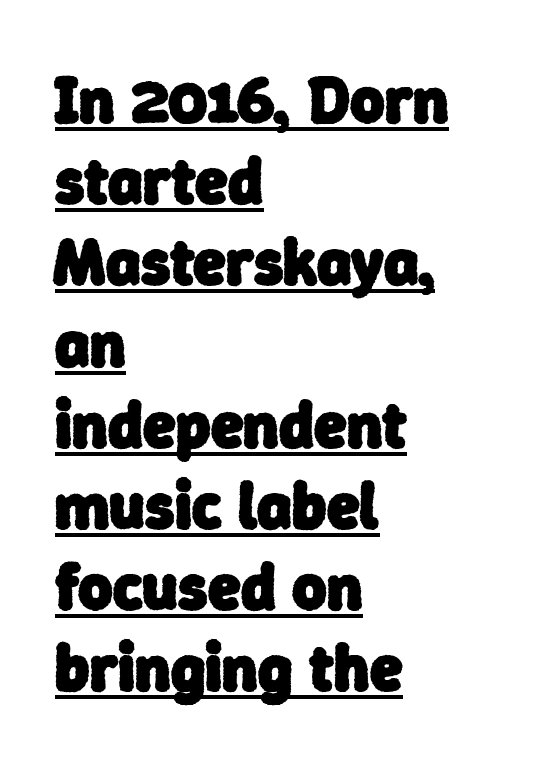
{"serif": "no", "bold": "yes", "weight": "heavy", "width": "normal", "stroke_contrast": "low", "x_height": "medium", "monospaced": "no", "underline": "yes", "align": "left", "line_spacing_ratio": 1.23, "letter_spacing": "normal", "letter_spacing_em": 0.0, "glyph_px": 66}
